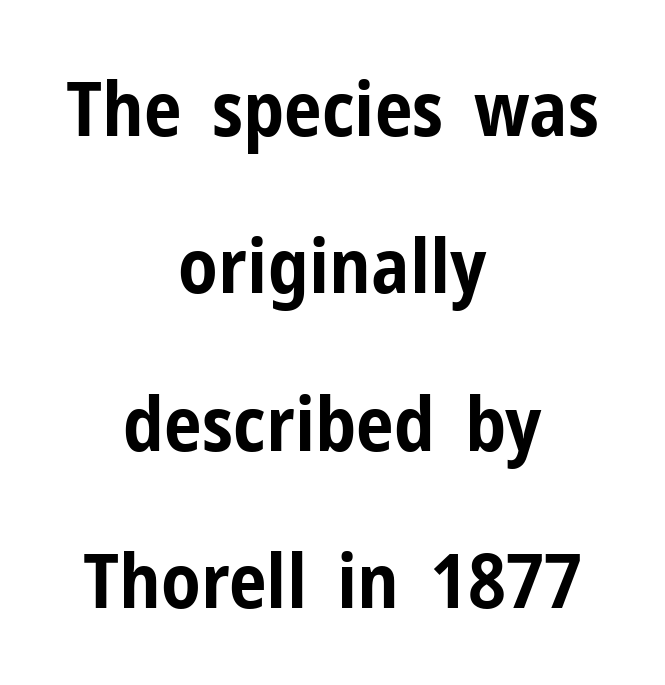
The image shows 76 px bold, condensed sans-serif type, upright; set centered, loose line spacing (2.07x), normal letter spacing, not underlined; low stroke contrast and a medium x-height.
